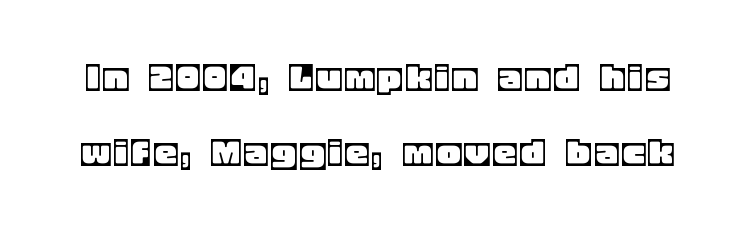
Horizontal bands of white between lines are of average thickness. The space beneath each line is pristine and unruled. Ordinary non-slanted type is in use. The passage shown is typed in a proportional face where columns would drift.
